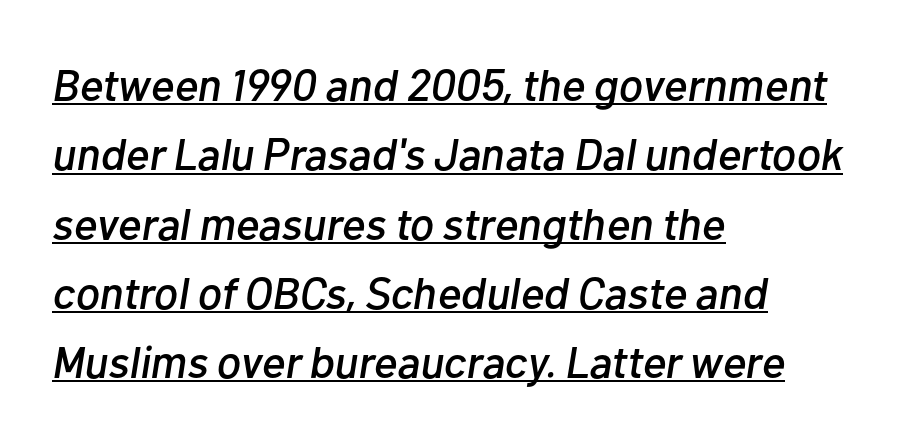
{"italic": "yes", "lean": "right", "slant_degrees": 10, "width": "normal", "stroke_contrast": "low", "x_height": "medium", "monospaced": "no", "underline": "yes", "align": "left", "line_spacing": "normal", "line_spacing_ratio": 1.54, "letter_spacing": "normal", "letter_spacing_em": 0.0, "glyph_px": 45}
